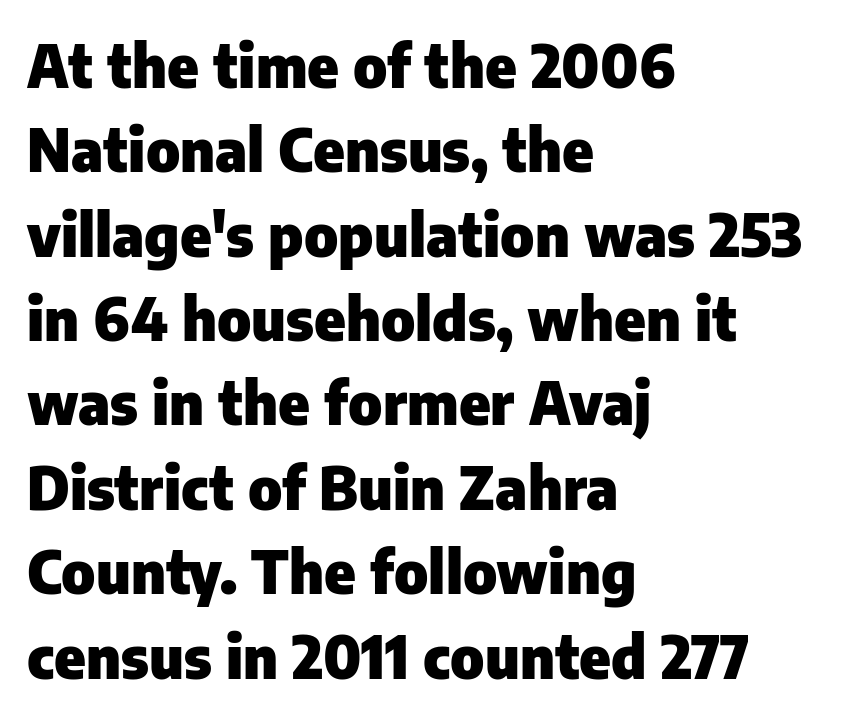
{"serif": "no", "italic": "no", "bold": "yes", "weight": "heavy", "width": "normal", "stroke_contrast": "low", "x_height": "medium", "monospaced": "no", "underline": "no", "align": "left", "line_spacing": "normal", "line_spacing_ratio": 1.43, "letter_spacing": "normal", "letter_spacing_em": 0.0, "glyph_px": 59}
